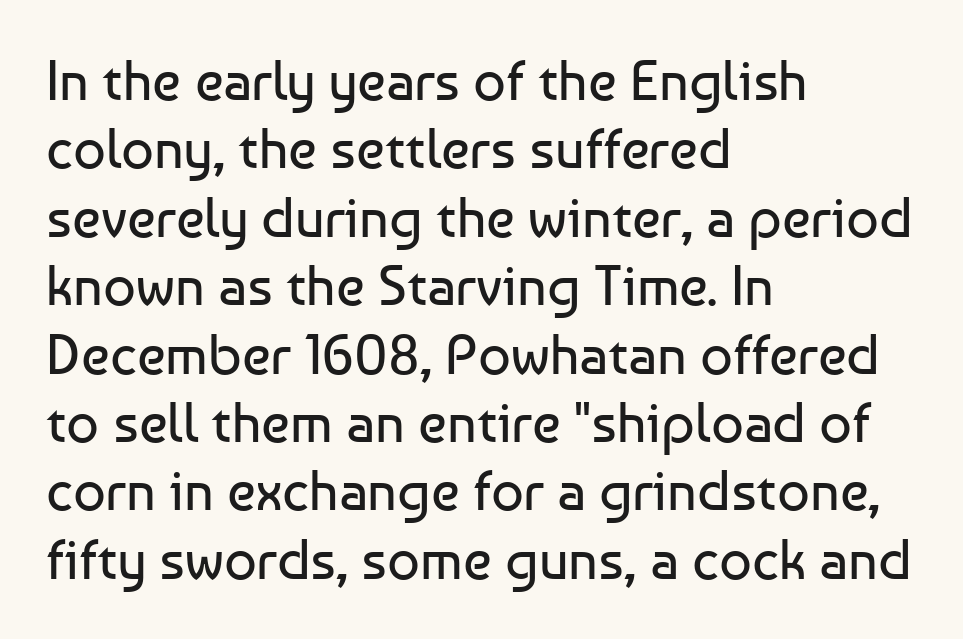
{"serif": "no", "italic": "no", "bold": "no", "weight": "regular", "width": "normal", "stroke_contrast": "low", "x_height": "medium", "monospaced": "no", "underline": "no", "align": "left", "line_spacing_ratio": 1.2, "letter_spacing": "normal", "letter_spacing_em": 0.0, "glyph_px": 57}
